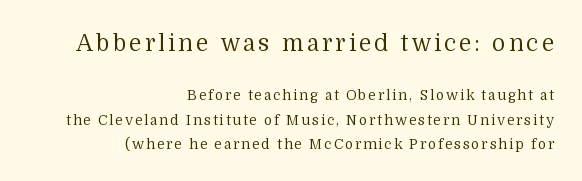
Which chunk is bigger? The first one — the top block dwarfs the bottom. Visually the block forms a straight wall on the right and a jagged coastline on the left. Lines of text with bare space underneath. Every stem runs plumb, perpendicular to the baseline. Weight class: somewhere from thin through regular.
